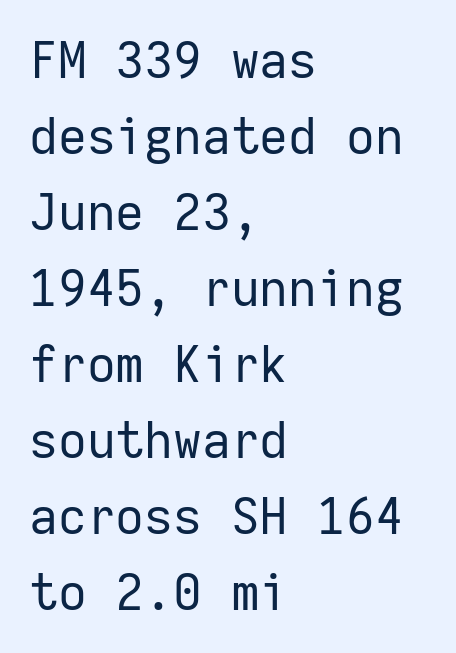
Q: Is the text bold? A: No.
Q: Is the text italic (slanted)? A: No, it is upright.
Q: Is the typeface a serif or a sans-serif typeface? A: Sans-serif.
Q: Is the text underlined? A: No.
Q: How is the paragraph aligned? A: Left-aligned.
Q: Is the spacing between letters normal or unusually wide? A: Normal.
Q: Is the spacing between lines tight, normal or loose? A: Normal.
Q: Width (condensed, normal, or wide)? A: Normal.
Q: Stroke contrast? A: Low.
Q: x-height? A: Medium.
Q: Monospaced? A: Yes.
